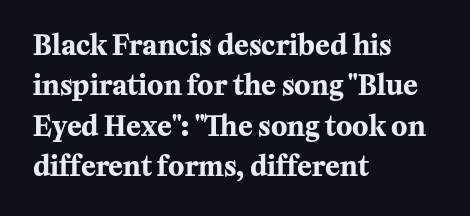
The image shows 27 px bold type, upright; set left-aligned, normal line spacing (1.5x), normal letter spacing, not underlined.
